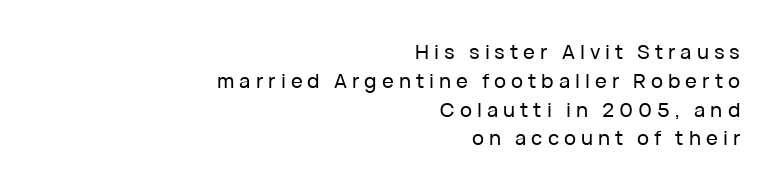
Q: Is the text italic (slanted)? A: No, it is upright.
Q: Is the text underlined? A: No.
Q: How is the paragraph aligned? A: Right-aligned.
Q: Is the spacing between letters normal or unusually wide? A: Unusually wide.
Q: Is the spacing between lines tight, normal or loose? A: Normal.
